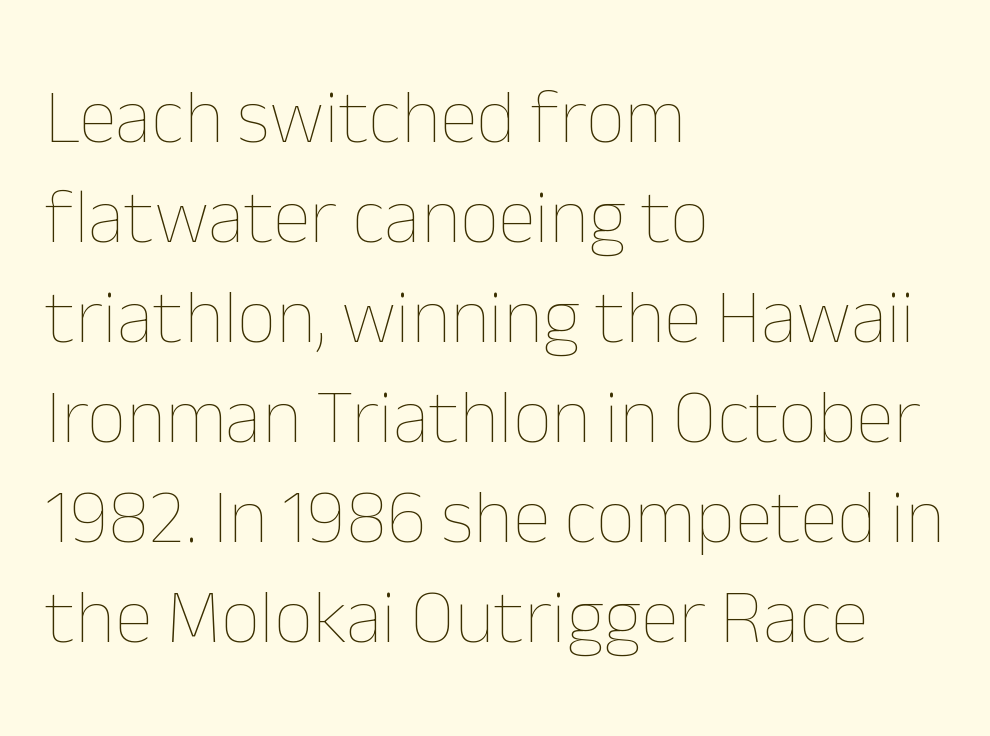
The image shows 77 px thin type, upright; set left-aligned, normal line spacing (1.3x), normal letter spacing, not underlined; low stroke contrast and a medium x-height.
